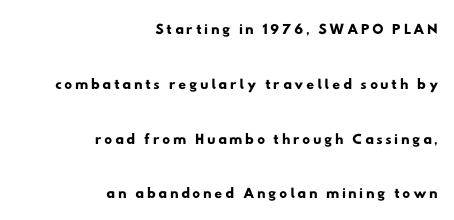
Honestly, there is no underline to notice here at all. Teacher's note: observe the even right margin — that is flush-right alignment. Leading is clearly above the norm, producing a sparse column.
